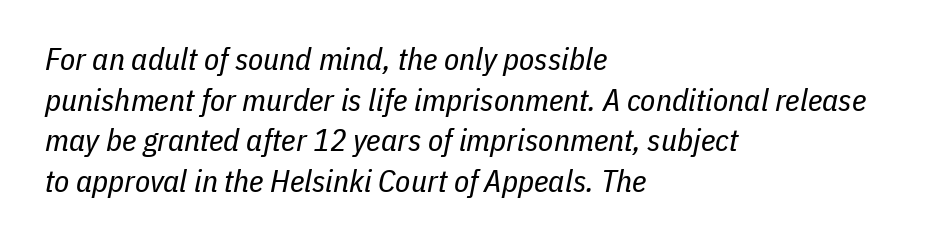
{"italic": "yes", "lean": "right", "slant_degrees": 11, "bold": "no", "weight": "regular", "width": "condensed", "stroke_contrast": "low", "x_height": "medium", "monospaced": "no", "underline": "no", "align": "left", "line_spacing": "normal", "line_spacing_ratio": 1.31, "letter_spacing": "normal", "letter_spacing_em": 0.0, "glyph_px": 31}
